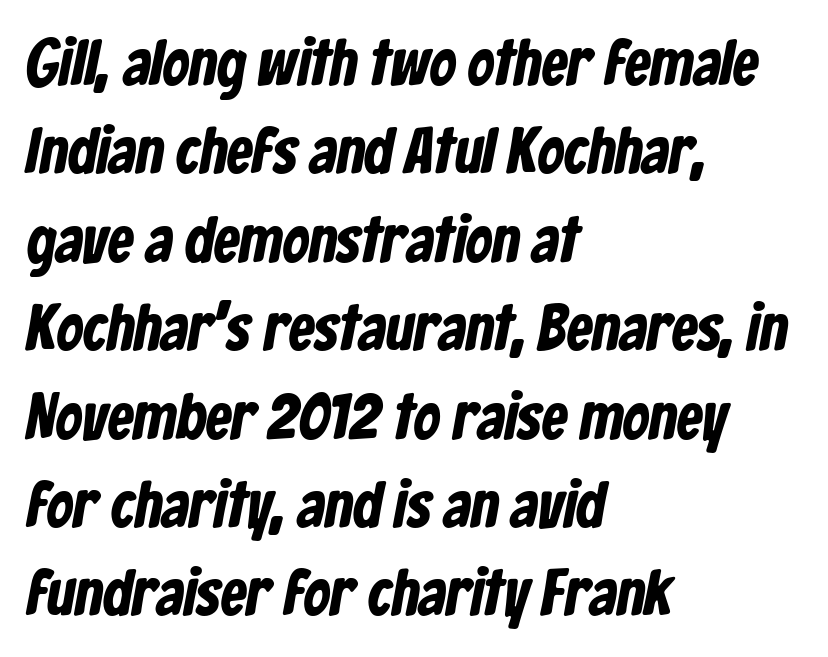
{"serif": "no", "bold": "yes", "weight": "bold", "width": "condensed", "stroke_contrast": "low", "x_height": "medium", "monospaced": "no", "underline": "no", "align": "left", "line_spacing": "normal", "line_spacing_ratio": 1.36, "letter_spacing": "normal", "letter_spacing_em": 0.0, "glyph_px": 65}
